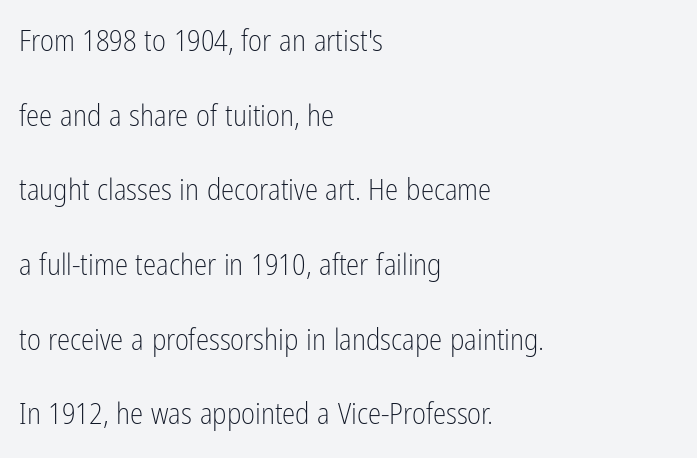
The image shows 30 px light, condensed sans-serif type, upright; set left-aligned, loose line spacing (2.49x), normal letter spacing, not underlined; low stroke contrast and a medium x-height.
